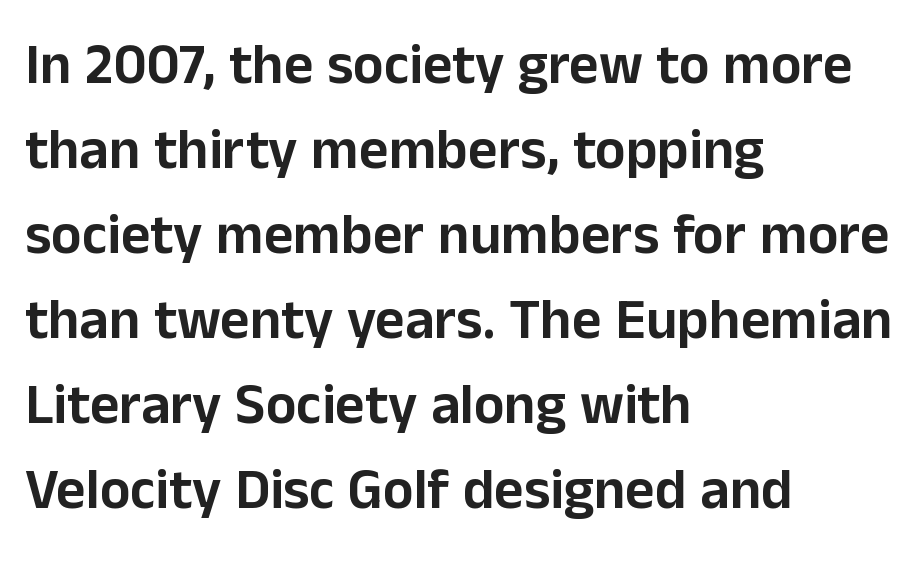
Are there feet on the stems? There aren't — it's a sans. This rendering uses left alignment, leaving the right contour irregular. In terms of leading, this rendering sits right in the middle. The rendering uses natural spacing where letterforms have individual widths. The glyphs are unaccompanied by any horizontal stroke below them.
